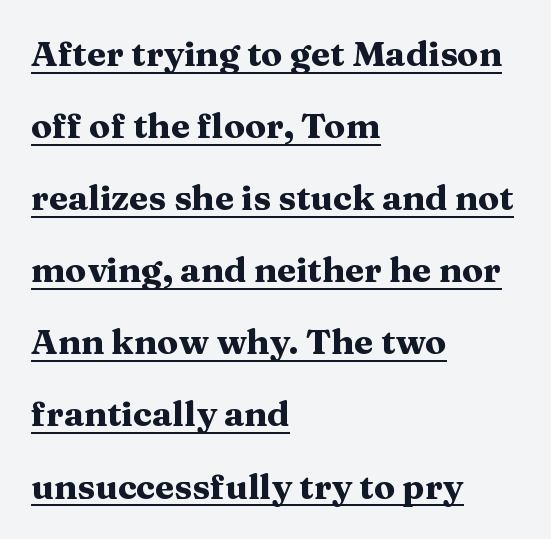
The rag falls on the right side of this text block. This rendering features underlined lettering. Posture: upright roman. Does the weight exceed regular? Yes, all the way to bold. You could call the tracking neutral — neither tight nor loose.
